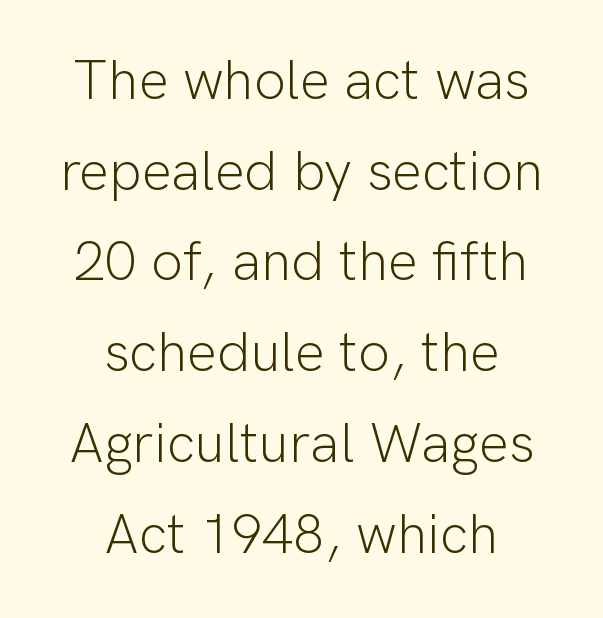
Q: Is the text bold? A: No.
Q: Is the text italic (slanted)? A: No, it is upright.
Q: Is the typeface a serif or a sans-serif typeface? A: Sans-serif.
Q: Is the text underlined? A: No.
Q: How is the paragraph aligned? A: Centered.
Q: Is the spacing between letters normal or unusually wide? A: Normal.
Q: Is the spacing between lines tight, normal or loose? A: Normal.
Q: Width (condensed, normal, or wide)? A: Normal.
Q: Stroke contrast? A: Low.
Q: x-height? A: Medium.
Q: Monospaced? A: No.
